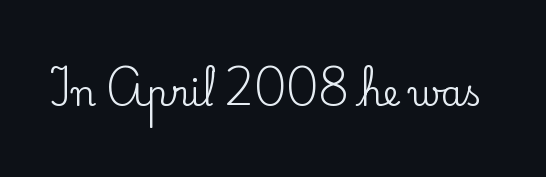
{"serif": "yes", "italic": "no", "width": "normal", "stroke_contrast": "low", "x_height": "small", "monospaced": "no", "underline": "no", "letter_spacing": "normal", "letter_spacing_em": 0.0, "glyph_px": 35}
